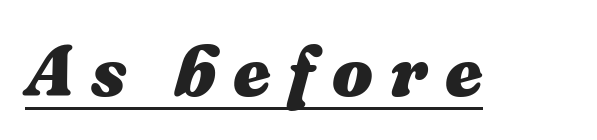
The image shows 72 px heavy type, italic (leaning right); set unusually wide letter spacing (+0.24 em), underlined; medium stroke contrast and a medium x-height.
